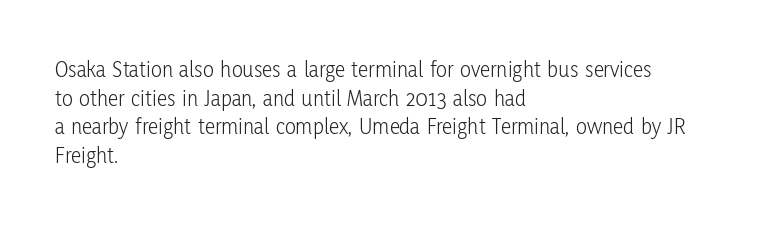
{"italic": "no", "bold": "no", "underline": "no", "align": "left", "line_spacing_ratio": 1.24, "letter_spacing": "normal", "letter_spacing_em": 0.0, "glyph_px": 23}
